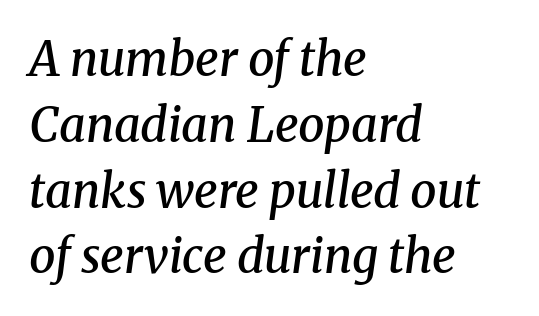
{"serif": "yes", "italic": "yes", "lean": "right", "slant_degrees": 8, "bold": "semi", "weight": "semibold", "width": "normal", "stroke_contrast": "medium", "x_height": "medium", "monospaced": "no", "underline": "no", "align": "left", "line_spacing": "normal", "line_spacing_ratio": 1.4, "letter_spacing": "normal", "letter_spacing_em": 0.0, "glyph_px": 47}
